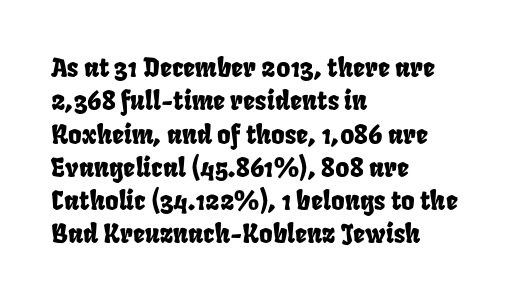
{"underline": "no", "align": "left", "line_spacing": "normal", "line_spacing_ratio": 1.28, "letter_spacing": "normal", "letter_spacing_em": 0.0, "glyph_px": 26}
